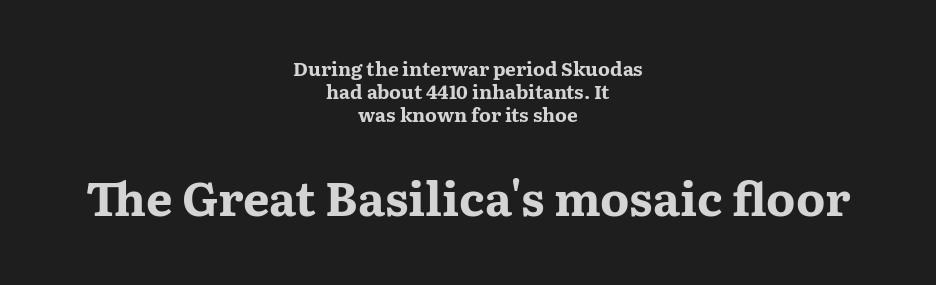
The passage shown has conventional tracking throughout. Is there any slant? The stems are plumb. Font category for this specimen: serif. The letters are bold, with thick, heavy strokes. Leftover space on each line is divided equally before and after the words. Whoever set this made the second block the dominant, larger element.
